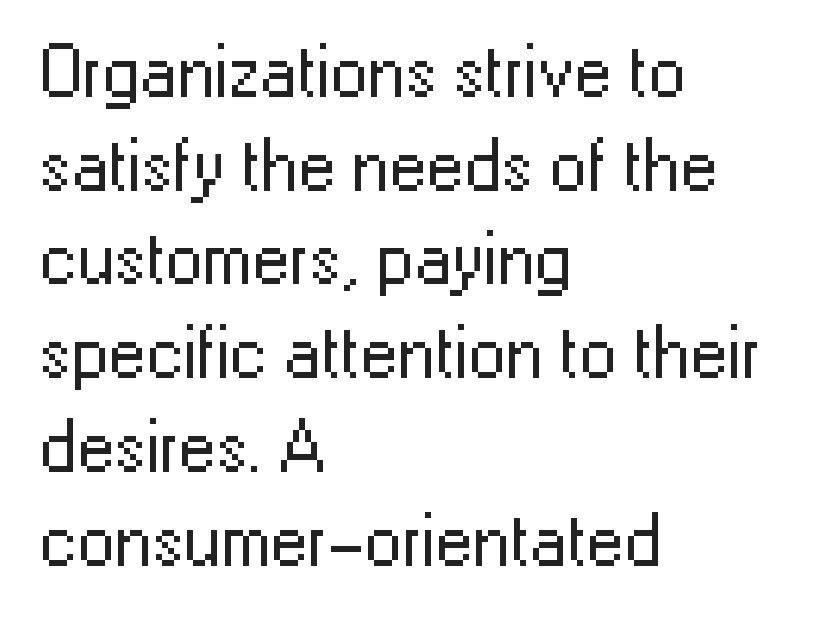
Q: Is the text bold? A: No.
Q: Is the text italic (slanted)? A: No, it is upright.
Q: Is the typeface a serif or a sans-serif typeface? A: Sans-serif.
Q: Is the text underlined? A: No.
Q: How is the paragraph aligned? A: Left-aligned.
Q: Is the spacing between letters normal or unusually wide? A: Normal.
Q: Is the spacing between lines tight, normal or loose? A: Normal.
Q: Width (condensed, normal, or wide)? A: Normal.
Q: Stroke contrast? A: Low.
Q: x-height? A: Medium.
Q: Monospaced? A: No.
